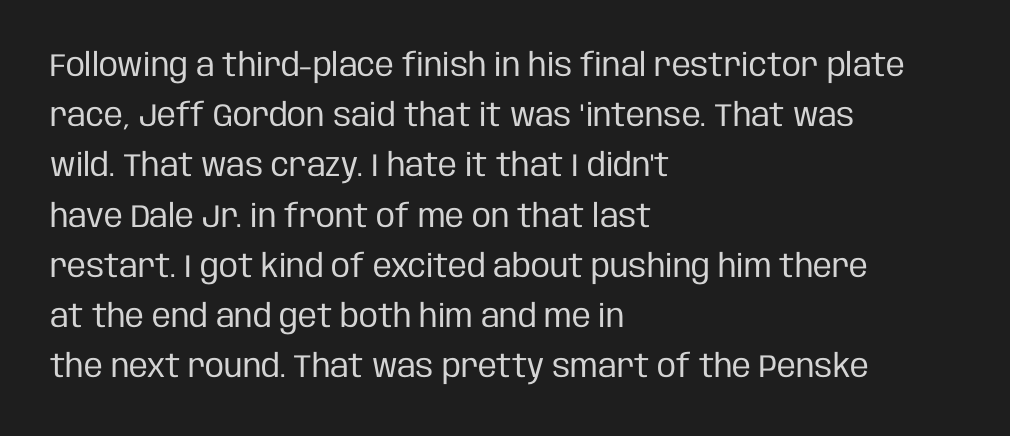
Q: Is the text bold? A: No.
Q: Is the text italic (slanted)? A: No, it is upright.
Q: Is the typeface a serif or a sans-serif typeface? A: Sans-serif.
Q: Is the text underlined? A: No.
Q: How is the paragraph aligned? A: Left-aligned.
Q: Is the spacing between letters normal or unusually wide? A: Normal.
Q: Is the spacing between lines tight, normal or loose? A: Normal.
Q: Width (condensed, normal, or wide)? A: Condensed.
Q: Stroke contrast? A: Low.
Q: x-height? A: Large.
Q: Monospaced? A: No.
